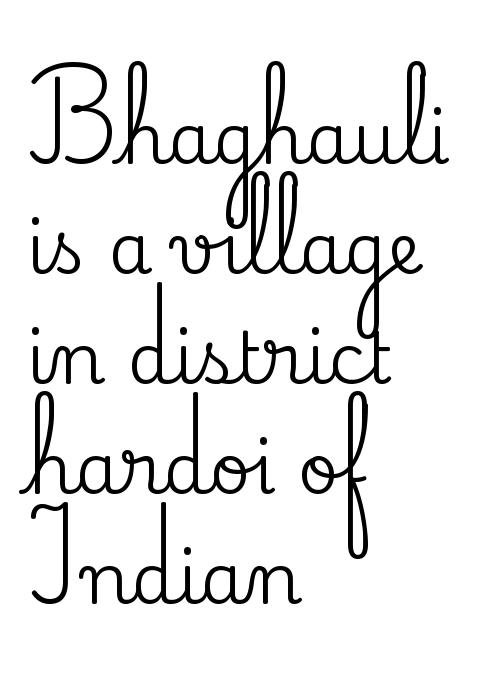
Check under the words: just untouched page. The passage shown has conventional tracking throughout. Are there feet on the stems? There are — it's a serif. This is roman type, the default non-slanted kind. One glance says typical: line gaps are just what's usual.
